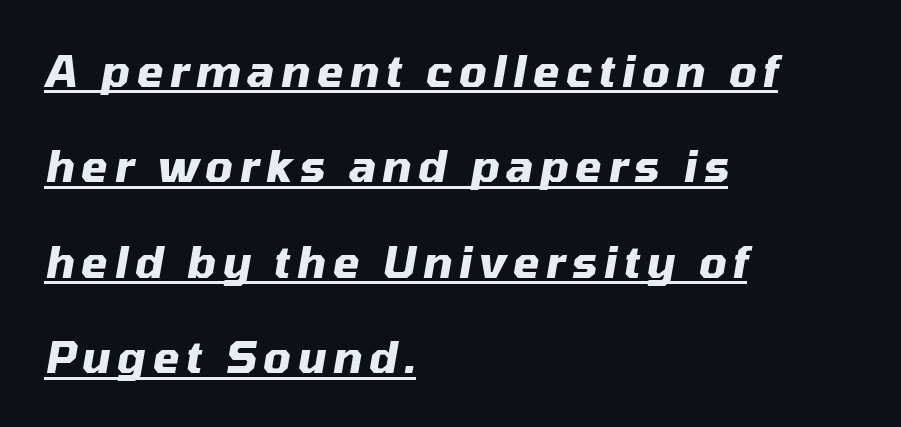
{"italic": "yes", "lean": "right", "slant_degrees": 10, "bold": "yes", "weight": "heavy", "width": "normal", "stroke_contrast": "medium", "x_height": "medium", "monospaced": "no", "underline": "yes", "align": "left", "line_spacing": "loose", "line_spacing_ratio": 2.22, "glyph_px": 43}
